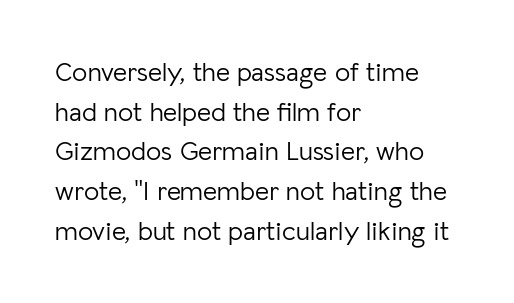
{"italic": "no", "bold": "no", "underline": "no", "align": "left", "line_spacing": "normal", "line_spacing_ratio": 1.47, "letter_spacing": "normal", "letter_spacing_em": 0.0, "glyph_px": 27}
